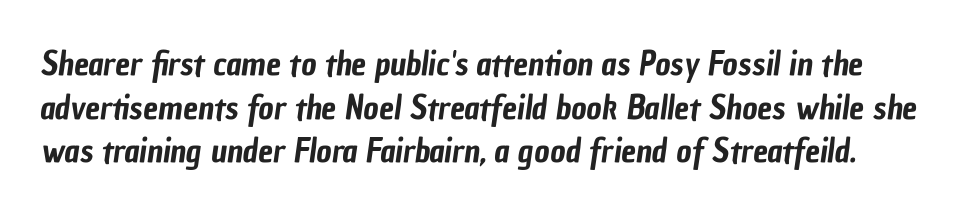
The image shows 33 px condensed sans-serif type; set normal line spacing (1.32x), normal letter spacing, not underlined; low stroke contrast and a medium x-height.
